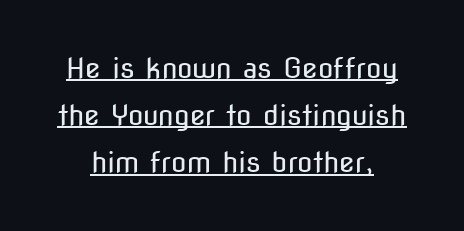
Q: Is the text bold? A: No.
Q: Is the text italic (slanted)? A: No, it is upright.
Q: Is the typeface a serif or a sans-serif typeface? A: Sans-serif.
Q: Is the text underlined? A: Yes.
Q: Is the spacing between letters normal or unusually wide? A: Normal.
Q: Is the spacing between lines tight, normal or loose? A: Normal.
Q: Width (condensed, normal, or wide)? A: Condensed.
Q: Stroke contrast? A: Low.
Q: x-height? A: Medium.
Q: Monospaced? A: No.
